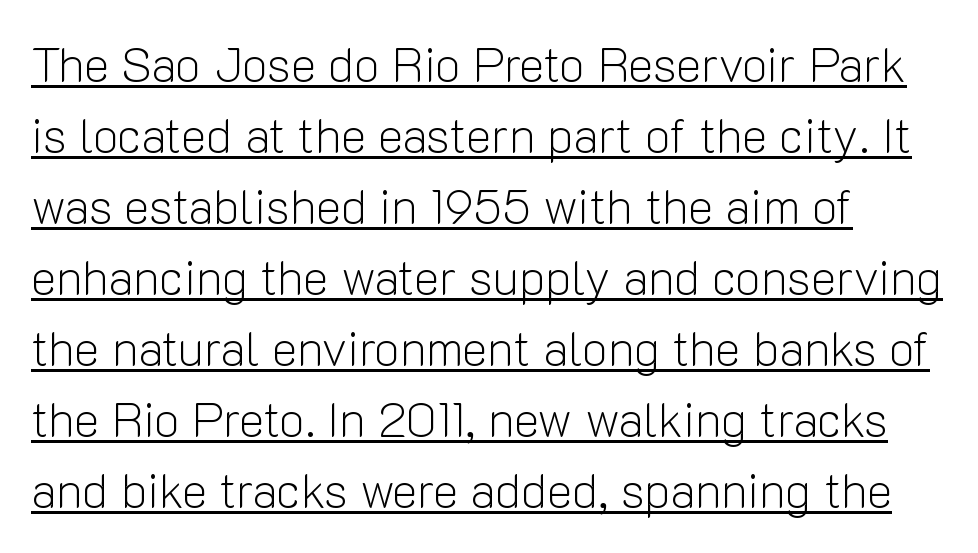
Do the characters align in a grid? No, the font is proportional. The rendering shows plain stroke endings on the letterforms — a sans-serif design. Posture: upright roman. No heavy texture on the line: the type isn't bold.
